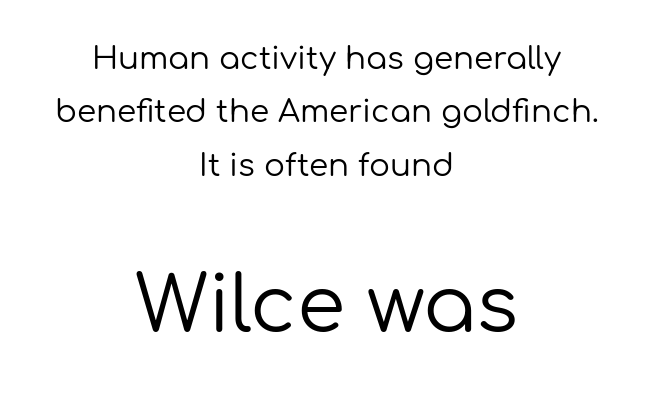
The image shows 78 px regular-weight sans-serif type, upright; set centered, line spacing 1.72x, normal letter spacing, not underlined; the second (bottom) block is 2.52x larger; low stroke contrast and a medium x-height.
